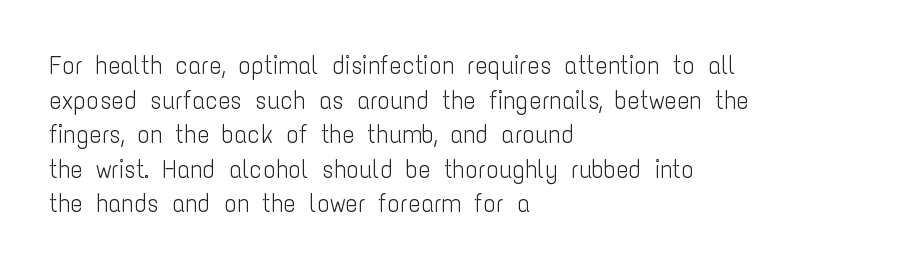
{"italic": "no", "bold": "no", "underline": "no", "align": "left", "line_spacing": "normal", "line_spacing_ratio": 1.33, "letter_spacing": "normal", "letter_spacing_em": 0.0, "glyph_px": 26}
